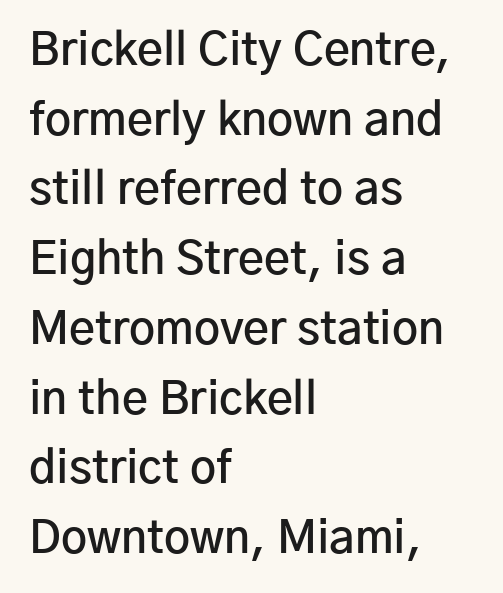
The image shows 45 px semibold sans-serif type, upright; set left-aligned, normal line spacing (1.55x), normal letter spacing, not underlined; low stroke contrast and a medium x-height.
